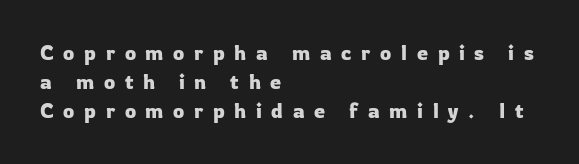
The image shows 20 px text type, upright; set left-aligned, normal line spacing (1.46x), unusually wide letter spacing (+0.48 em), not underlined.
